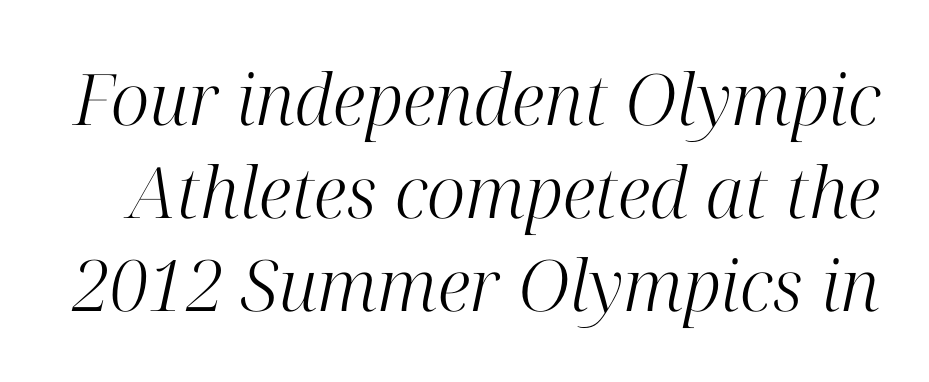
The image shows 71 px light serif type, italic (leaning right); set normal line spacing (1.31x), normal letter spacing, not underlined; high stroke contrast and a medium x-height.
